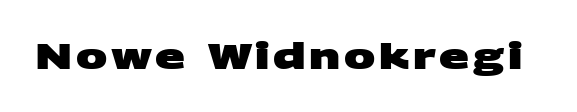
{"serif": "no", "bold": "yes", "weight": "heavy", "width": "wide", "stroke_contrast": "medium", "x_height": "large", "monospaced": "no", "underline": "no", "glyph_px": 35}
